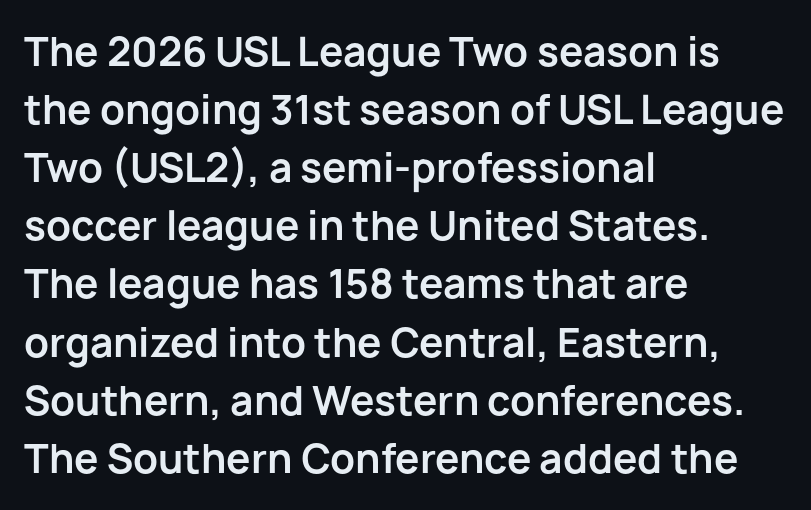
Proportional: the letters do not fall into vertical columns. As a designer I'd log this as weight 700, bold. If you drew a ruler down the left edge, every line would touch it. Observe the absence of serifs on each vertical stroke in this sample. Descenders are the only things crossing below the line.
